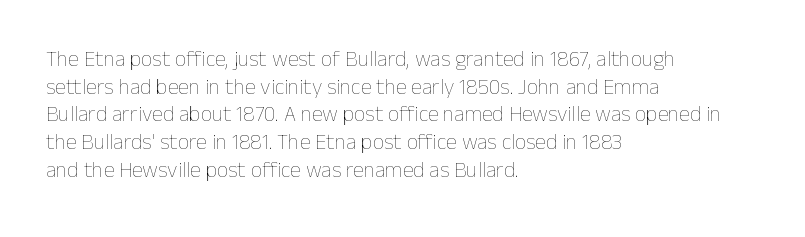
The typeface has the unassuming heft of standard copy or less. Vertical strokes here are truly vertical. A clean baseline with only descenders dipping below it. Default kerning and tracking; the words read as compact shapes.
